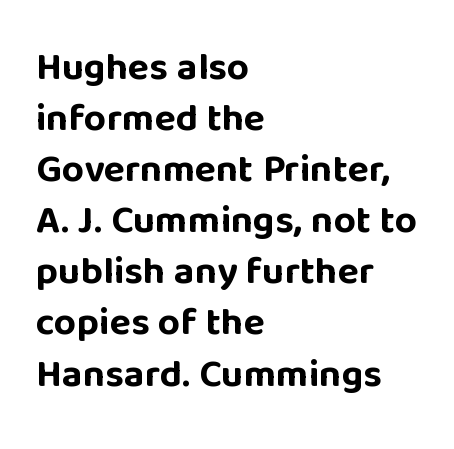
Is the letter spacing exaggerated? No — it looks like the ordinary default. The font's upright variant was chosen for this text. Horizontal alignment here is leftward, the default for most running prose. Looks like regular typesetting: each glyph gets only the width it needs. Weight: bold.
